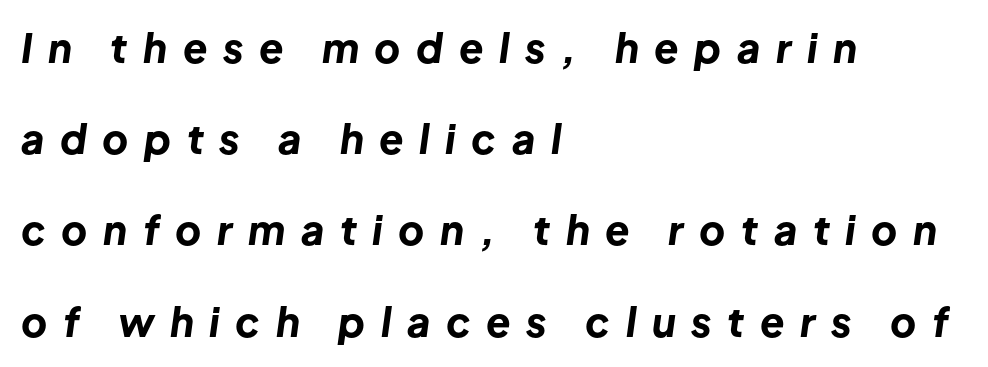
The typography opts for an oblique posture over an upright one. Does the copy run flush right? No — it runs flush left. Letter spacing: wide. Clear beneath every line of the passage.
